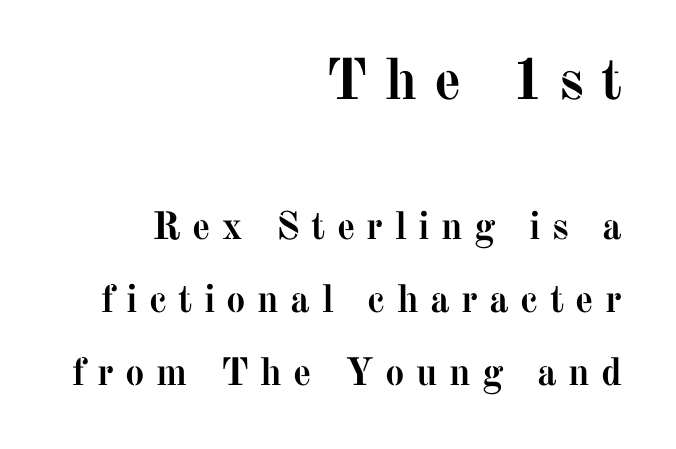
Q: Is the text bold? A: Yes.
Q: Is the text italic (slanted)? A: No, it is upright.
Q: Is the typeface a serif or a sans-serif typeface? A: Serif.
Q: Is the text underlined? A: No.
Q: How is the paragraph aligned? A: Right-aligned.
Q: Is the spacing between letters normal or unusually wide? A: Unusually wide.
Q: Which block of text is set in a larger size, the first (top) or the second (bottom)? A: The first (top) one.
Q: Width (condensed, normal, or wide)? A: Normal.
Q: Stroke contrast? A: Medium.
Q: x-height? A: Medium.
Q: Monospaced? A: No.
